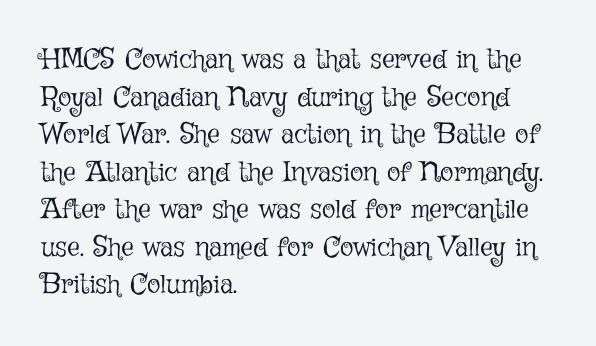
Q: Is the text bold? A: No.
Q: Is the text italic (slanted)? A: No, it is upright.
Q: Is the text underlined? A: No.
Q: How is the paragraph aligned? A: Left-aligned.
Q: Is the spacing between letters normal or unusually wide? A: Normal.
Q: Is the spacing between lines tight, normal or loose? A: Normal.
Q: Width (condensed, normal, or wide)? A: Normal.
Q: Stroke contrast? A: Low.
Q: x-height? A: Medium.
Q: Monospaced? A: No.
